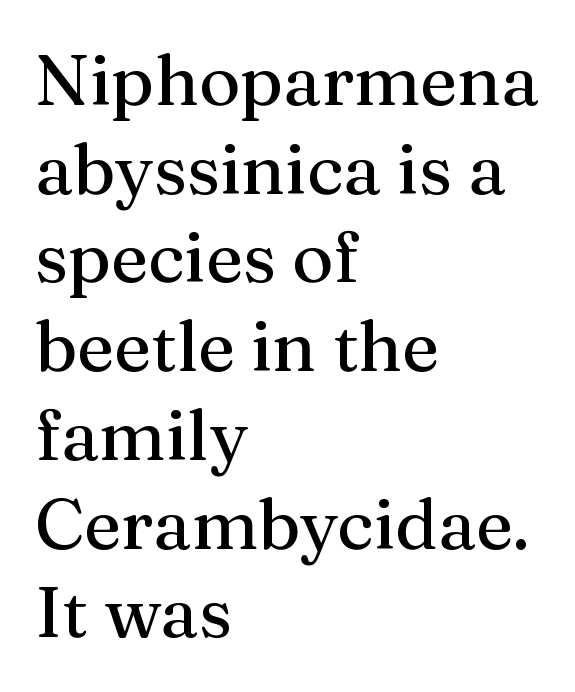
The glyphs in this specimen are seriffed. In terms of posture, this sample is upright. Is this a fixed-width face? No — the glyphs have proportional, varying widths. The specimen omits any rule beneath the text block's lines. The tracking reads as untouched default to a designer's eye. These lines sit exactly where default settings would place them.
